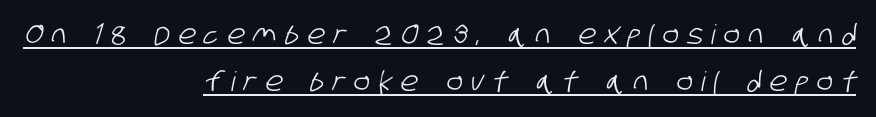
The image shows 27 px text type; set right-aligned, line spacing 1.74x, unusually wide letter spacing (+0.32 em), underlined.
